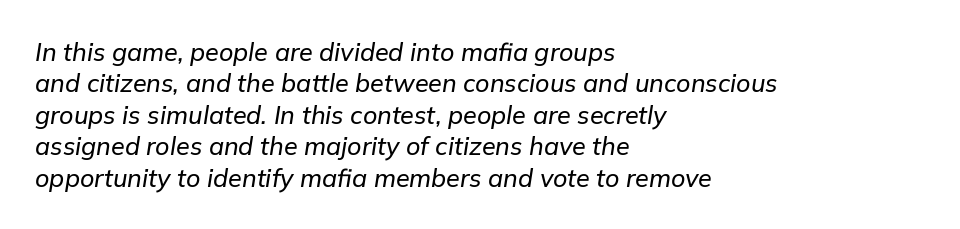
Q: Is the text italic (slanted)? A: Yes, it leans right by about 9 degrees.
Q: Is the text underlined? A: No.
Q: How is the paragraph aligned? A: Left-aligned.
Q: Is the spacing between letters normal or unusually wide? A: Normal.
Q: Is the spacing between lines tight, normal or loose? A: Normal.
